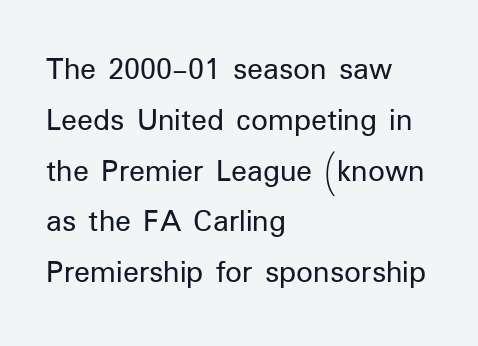
{"serif": "no", "italic": "no", "bold": "no", "weight": "regular", "width": "normal", "stroke_contrast": "low", "x_height": "medium", "monospaced": "no", "underline": "no", "align": "left", "line_spacing": "normal", "line_spacing_ratio": 1.54, "letter_spacing": "normal", "letter_spacing_em": 0.0, "glyph_px": 33}
